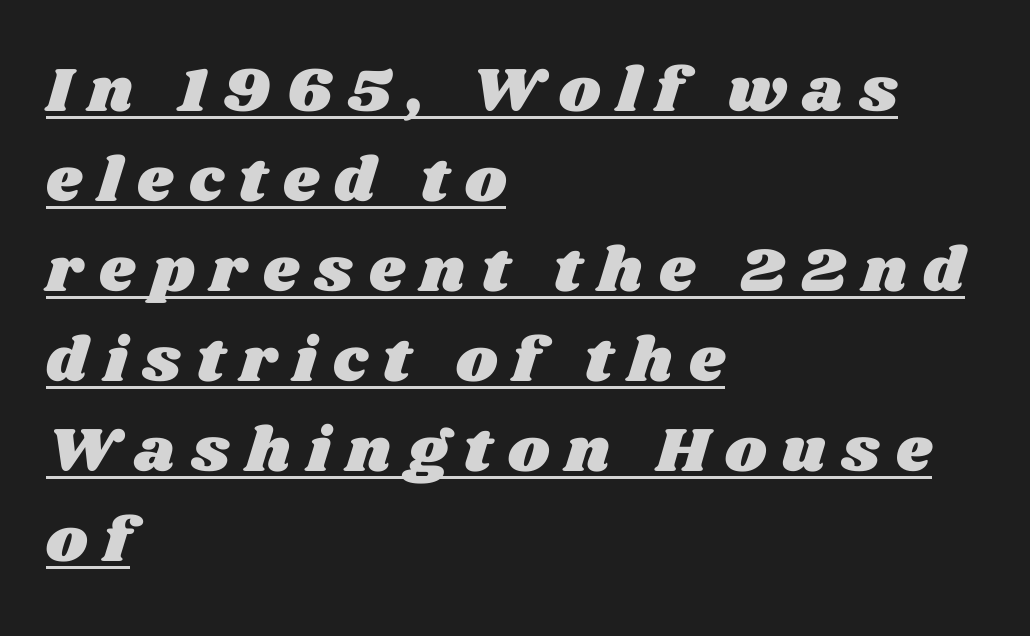
Does extra space separate the letters? Yes, quite a lot of it. Summary of vertical rhythm: regular, with standard interline spacing. The lines are quadded left. The rendering uses the underline text-decoration.
